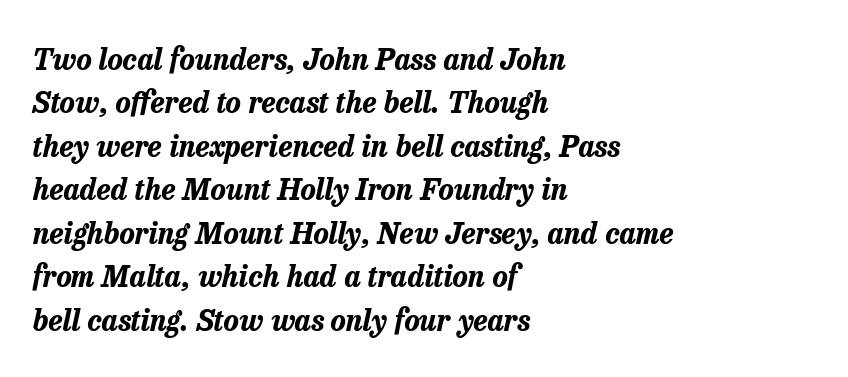
The image shows 29 px bold type, italic (leaning right); set left-aligned, normal line spacing (1.5x), normal letter spacing, not underlined; low stroke contrast and a medium x-height.
